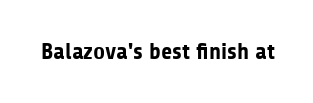
The image shows 23 px bold type, upright; set normal letter spacing, not underlined.
